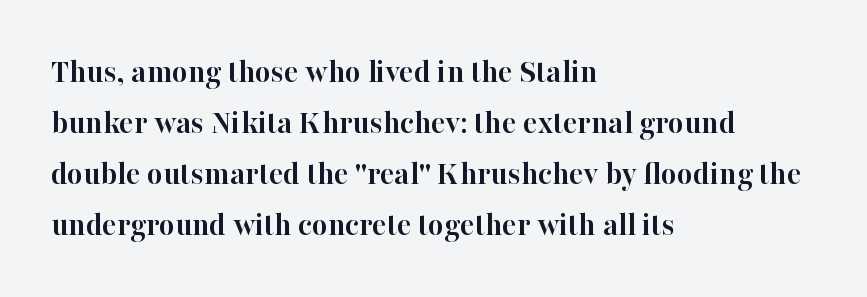
{"serif": "yes", "italic": "no", "bold": "yes", "weight": "semibold", "width": "normal", "stroke_contrast": "high", "x_height": "medium", "monospaced": "no", "underline": "no", "align": "left", "line_spacing": "normal", "line_spacing_ratio": 1.5, "letter_spacing": "normal", "letter_spacing_em": 0.0, "glyph_px": 34}
